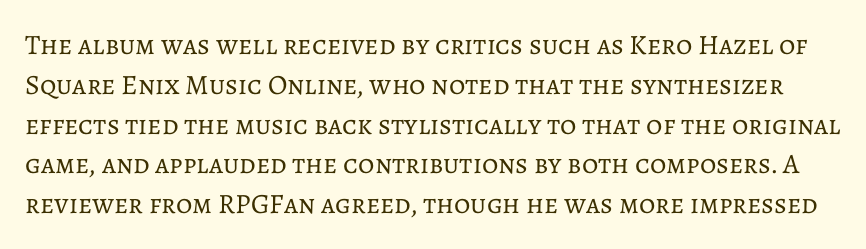
The letters stand upright; this is a roman face. If you measured baseline to baseline, you'd find a middling distance. The zone under the glyphs is completely vacant. You could not count columns in this text — the font is proportionally spaced. Heft: none added — not bold.
